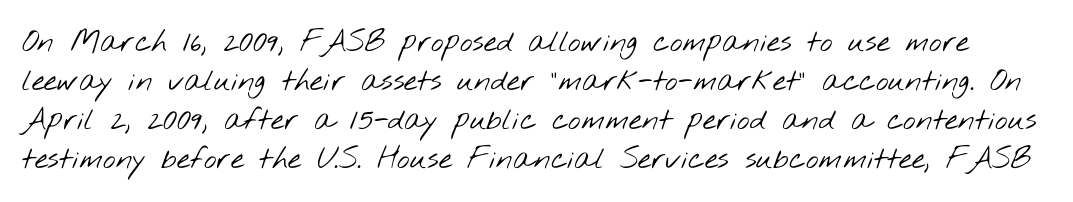
{"serif": "no", "bold": "no", "weight": "light", "width": "wide", "stroke_contrast": "low", "x_height": "small", "monospaced": "no", "underline": "no", "line_spacing": "normal", "line_spacing_ratio": 1.3, "letter_spacing": "normal", "letter_spacing_em": 0.0, "glyph_px": 30}
